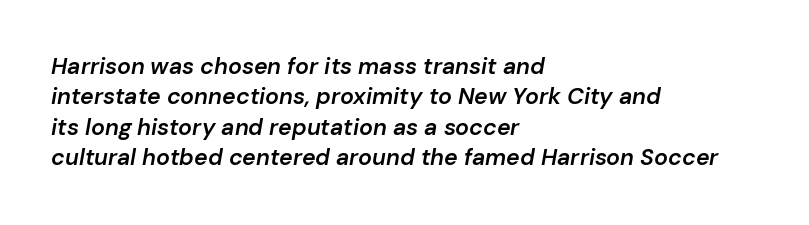
Honestly, the row spacing looks completely unremarkable. These lines were composed using italics. The rag falls on the right side of this text block. This sample uses plain, unmodified letter spacing. The letters are semibold — heavier than regular but short of a full bold.
